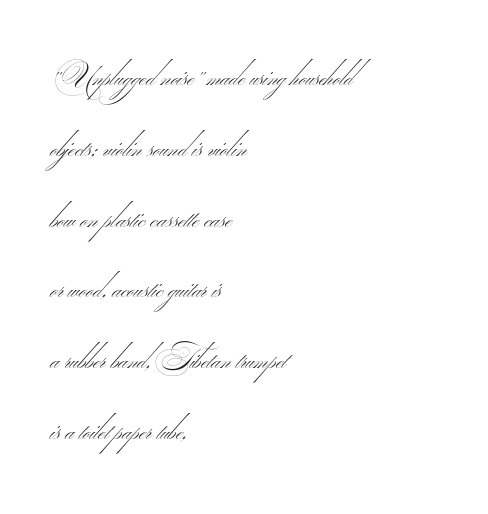
Vertical stems look standard width or narrower in stroke. The text was rendered using a sans face with plain stroke endings. Varying glyph widths throughout — classic text-font behaviour. The passage shown stacks its lines with a broad gap. The paragraph shown leans on its left margin. A bare baseline throughout the passage.
